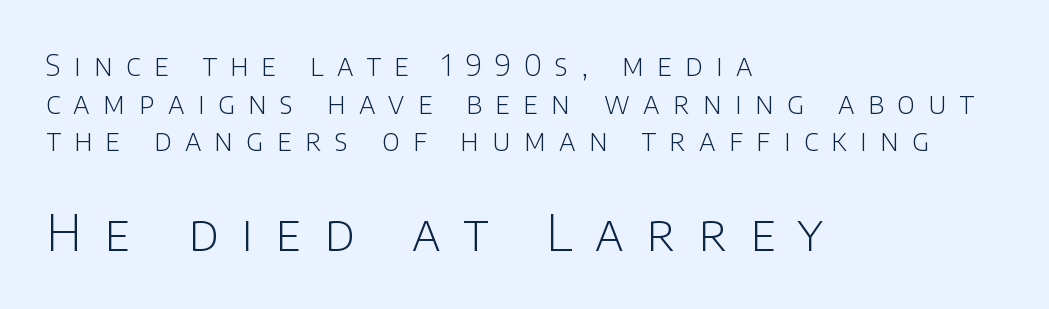
Q: Is the text bold? A: No.
Q: Is the text italic (slanted)? A: No, it is upright.
Q: Is the typeface a serif or a sans-serif typeface? A: Sans-serif.
Q: Is the text underlined? A: No.
Q: How is the paragraph aligned? A: Left-aligned.
Q: Is the spacing between letters normal or unusually wide? A: Unusually wide.
Q: Is the spacing between lines tight, normal or loose? A: Normal.
Q: Which block of text is set in a larger size, the first (top) or the second (bottom)? A: The second (bottom) one.
Q: Width (condensed, normal, or wide)? A: Normal.
Q: Stroke contrast? A: Low.
Q: x-height? A: Large.
Q: Monospaced? A: No.
